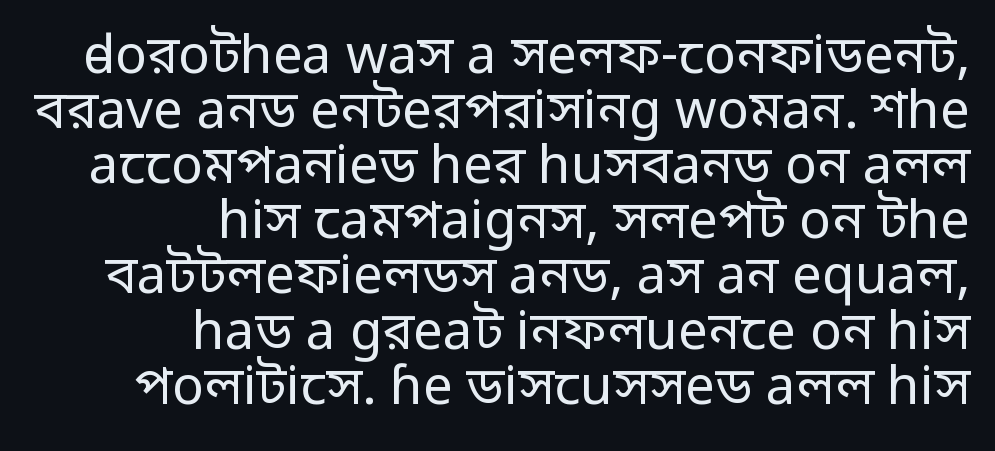
Q: Is the text bold? A: No.
Q: Is the text italic (slanted)? A: No, it is upright.
Q: Is the typeface a serif or a sans-serif typeface? A: Sans-serif.
Q: Is the text underlined? A: No.
Q: How is the paragraph aligned? A: Right-aligned.
Q: Is the spacing between letters normal or unusually wide? A: Normal.
Q: Is the spacing between lines tight, normal or loose? A: Tight.
Q: Width (condensed, normal, or wide)? A: Normal.
Q: Stroke contrast? A: Low.
Q: x-height? A: Medium.
Q: Monospaced? A: No.
